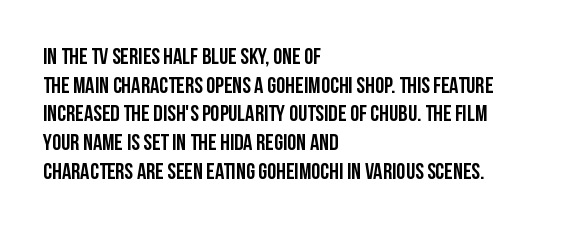
Quick note: not italic, upright. The letters sit at their default tracking, neither squeezed nor spread. The space between consecutive lines is moderate. This sample is left-justified, so line endings fall wherever the words run out. The string is rendered with underlining switched off.
